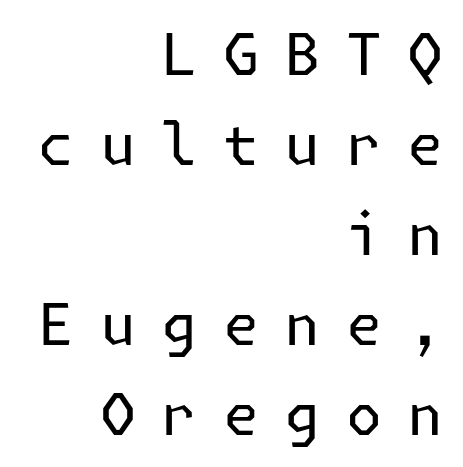
{"serif": "no", "italic": "no", "bold": "no", "weight": "regular", "width": "normal", "stroke_contrast": "low", "x_height": "medium", "underline": "no", "align": "right", "line_spacing": "normal", "line_spacing_ratio": 1.55, "letter_spacing": "wide", "letter_spacing_em": 0.44, "glyph_px": 58}
